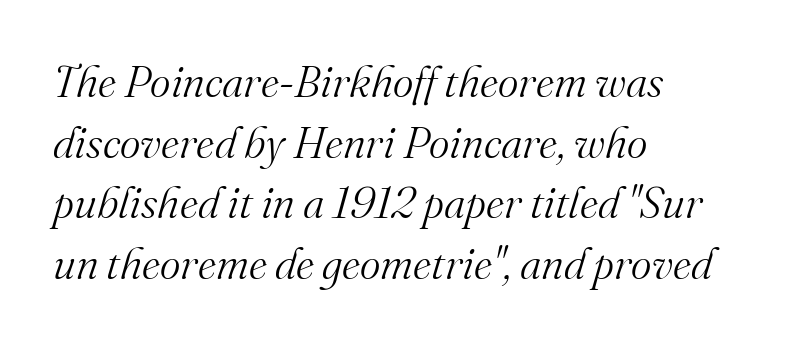
The image shows 44 px light serif type, italic (leaning right); set left-aligned, normal line spacing (1.38x), normal letter spacing, not underlined; medium stroke contrast and a small x-height.
